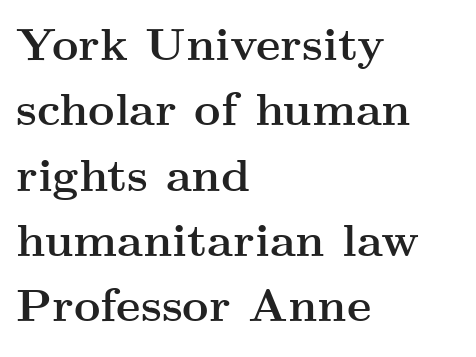
Q: Is the text bold? A: Yes.
Q: Is the text italic (slanted)? A: No, it is upright.
Q: Is the typeface a serif or a sans-serif typeface? A: Serif.
Q: Is the text underlined? A: No.
Q: How is the paragraph aligned? A: Left-aligned.
Q: Is the spacing between letters normal or unusually wide? A: Normal.
Q: Is the spacing between lines tight, normal or loose? A: Normal.
Q: Width (condensed, normal, or wide)? A: Wide.
Q: Stroke contrast? A: Medium.
Q: x-height? A: Small.
Q: Monospaced? A: No.
